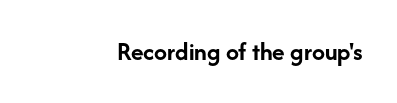
Rendered with straight, roman letterforms. Does the copy run flush right? Yes — the right margin is perfectly even. The specimen omits any rule beneath the text block's lines. Tracking value appears to be zero — textbook default spacing.
